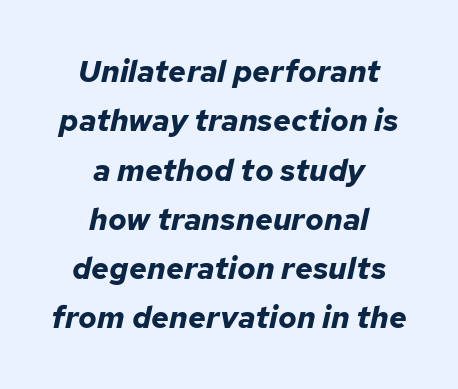
Q: Is the text bold? A: Yes.
Q: Is the text italic (slanted)? A: Yes, it leans right by about 12 degrees.
Q: Is the text underlined? A: No.
Q: How is the paragraph aligned? A: Centered.
Q: Is the spacing between letters normal or unusually wide? A: Normal.
Q: Is the spacing between lines tight, normal or loose? A: Normal.
Q: Width (condensed, normal, or wide)? A: Normal.
Q: Stroke contrast? A: Low.
Q: x-height? A: Medium.
Q: Monospaced? A: No.
